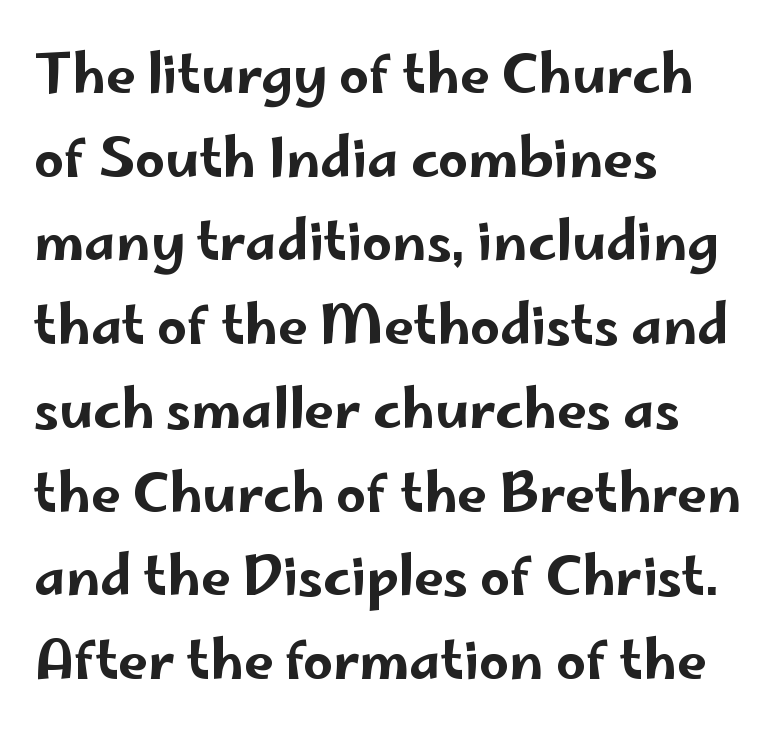
The image shows 53 px wide sans-serif type, upright; set left-aligned, normal line spacing (1.58x), normal letter spacing, not underlined; low stroke contrast and a small x-height.
